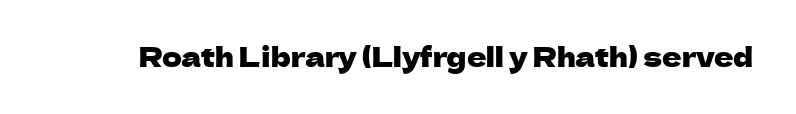
This rendering leaves character spacing at its baseline value. Has an underline been added? It has not. No italicization has been applied; the sample stays upright.
